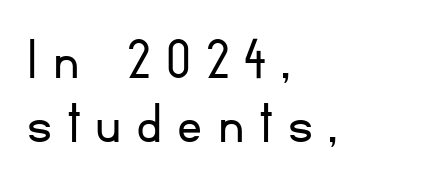
{"serif": "no", "italic": "no", "bold": "no", "weight": "light", "width": "normal", "stroke_contrast": "low", "x_height": "small", "monospaced": "no", "underline": "no", "align": "left", "line_spacing": "tight", "line_spacing_ratio": 1.04, "letter_spacing": "wide", "letter_spacing_em": 0.25, "glyph_px": 62}
